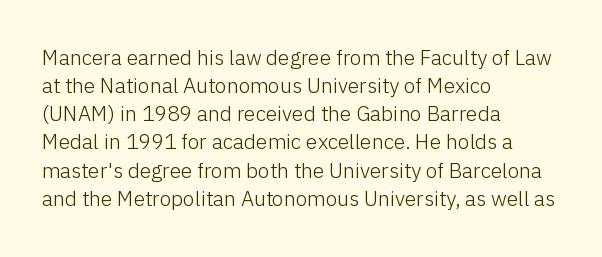
Q: Is the text bold? A: No.
Q: Is the text italic (slanted)? A: No, it is upright.
Q: Is the text underlined? A: No.
Q: How is the paragraph aligned? A: Left-aligned.
Q: Is the spacing between letters normal or unusually wide? A: Normal.
Q: Is the spacing between lines tight, normal or loose? A: Normal.
